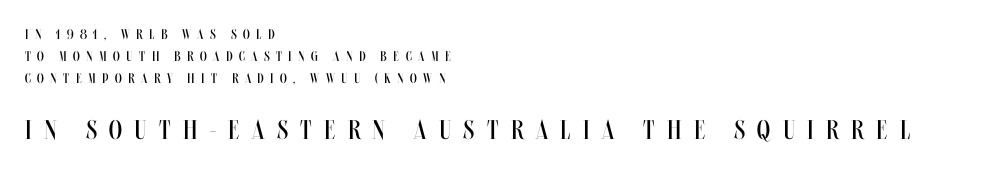
The image shows 27 px text type, upright; set left-aligned, normal line spacing (1.56x), unusually wide letter spacing (+0.46 em), not underlined; the second (bottom) block is 1.93x larger.
